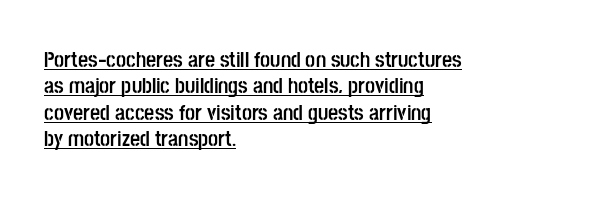
{"italic": "no", "bold": "yes", "underline": "yes", "align": "left", "line_spacing_ratio": 1.2, "letter_spacing": "normal", "letter_spacing_em": 0.0, "glyph_px": 22}
